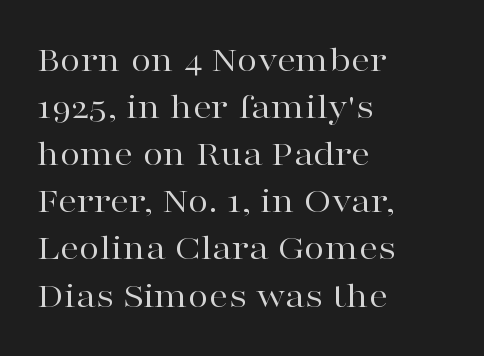
Words float on clear page, feet unadorned. The axis of the letterforms is exactly vertical. This rendering employs a face with finishing strokes, i.e., a serif. The face used here is proportionally spaced, like ordinary book or web type.
